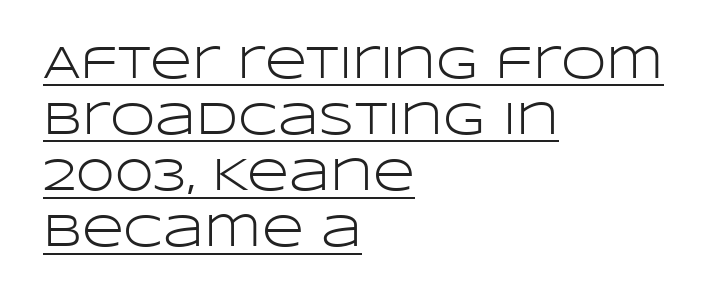
Q: Is the text bold? A: No.
Q: Is the text italic (slanted)? A: No, it is upright.
Q: Is the typeface a serif or a sans-serif typeface? A: Sans-serif.
Q: Is the text underlined? A: Yes.
Q: How is the paragraph aligned? A: Left-aligned.
Q: Is the spacing between letters normal or unusually wide? A: Normal.
Q: Width (condensed, normal, or wide)? A: Wide.
Q: Stroke contrast? A: Low.
Q: x-height? A: Large.
Q: Monospaced? A: No.
